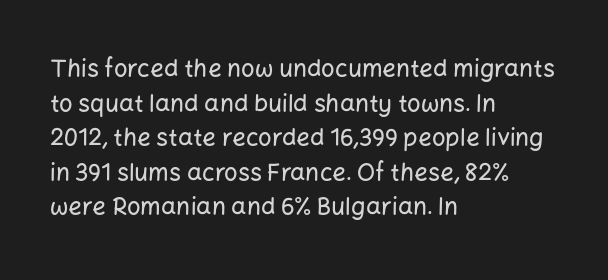
The compositor pushed each line to the left boundary. Compared with typical paragraphs, the rows here are spaced about the same. Here the glyphs are tracked normally, forming tight word shapes. Check the space under the baseline: it is left empty. You can tell it's not italic because the verticals are truly vertical.
